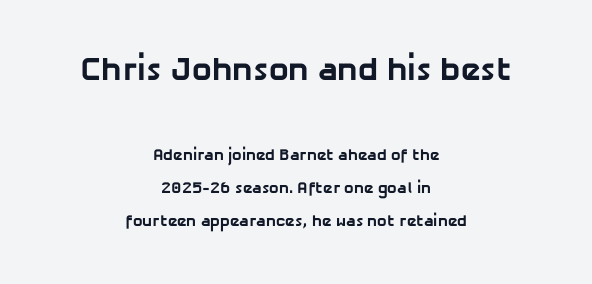
The image shows 33 px bold sans-serif type; set centered, loose line spacing (2.05x), normal letter spacing, not underlined; the first (top) block is 2.06x larger; low stroke contrast and a medium x-height.
